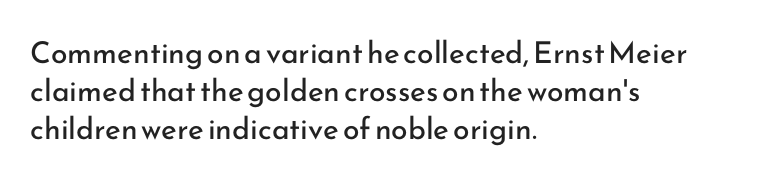
{"serif": "no", "italic": "no", "bold": "no", "weight": "regular", "width": "normal", "stroke_contrast": "low", "x_height": "small", "monospaced": "no", "underline": "no", "align": "left", "line_spacing": "normal", "line_spacing_ratio": 1.26, "letter_spacing": "normal", "letter_spacing_em": 0.0, "glyph_px": 30}
